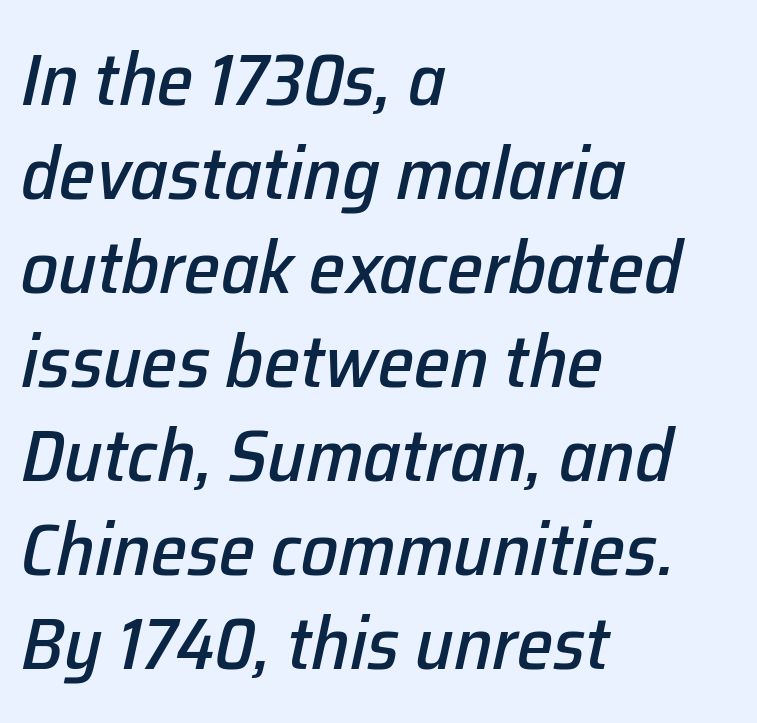
The image shows 74 px text type, italic (leaning right); set left-aligned, normal line spacing (1.27x), normal letter spacing, not underlined; low stroke contrast and a medium x-height.
